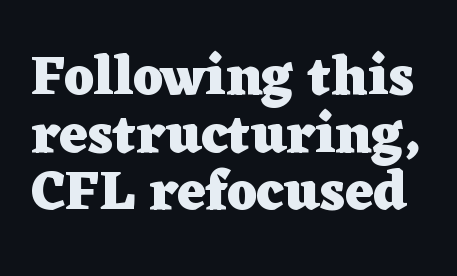
{"serif": "yes", "italic": "no", "bold": "yes", "weight": "heavy", "width": "wide", "stroke_contrast": "low", "x_height": "medium", "monospaced": "no", "underline": "no", "line_spacing": "tight", "line_spacing_ratio": 1.05, "letter_spacing": "normal", "letter_spacing_em": 0.0, "glyph_px": 55}
